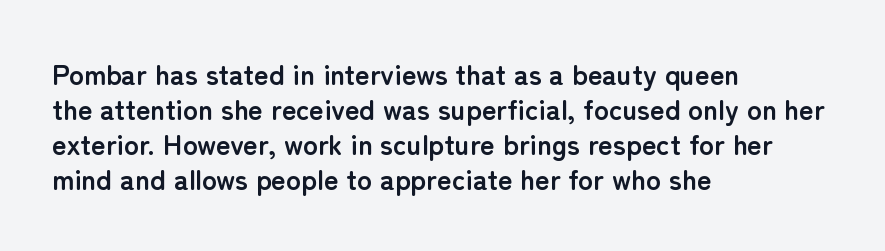
Q: Is the text bold? A: Yes.
Q: Is the text italic (slanted)? A: No, it is upright.
Q: Is the typeface a serif or a sans-serif typeface? A: Sans-serif.
Q: Is the text underlined? A: No.
Q: How is the paragraph aligned? A: Left-aligned.
Q: Is the spacing between letters normal or unusually wide? A: Normal.
Q: Is the spacing between lines tight, normal or loose? A: Normal.
Q: Width (condensed, normal, or wide)? A: Normal.
Q: Stroke contrast? A: Low.
Q: x-height? A: Medium.
Q: Monospaced? A: No.
